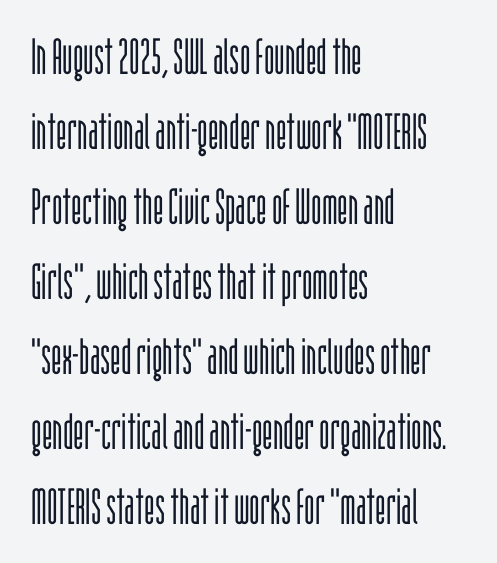
In CSS terms this would be text-align: left. The vertical gap from one line to the next is medium. Proportional: the letters do not fall into vertical columns. Italic: no, the glyphs are upright roman. The space directly below the letters is spotless.
